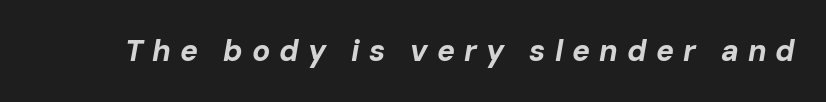
The image shows 30 px bold type, italic (leaning right); set unusually wide letter spacing (+0.3 em), not underlined; low stroke contrast and a medium x-height.
